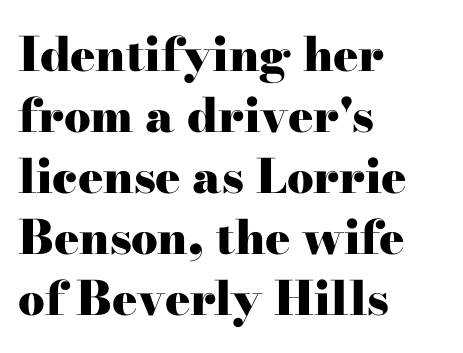
Q: Is the text bold? A: Yes.
Q: Is the text italic (slanted)? A: No, it is upright.
Q: Is the typeface a serif or a sans-serif typeface? A: Serif.
Q: Is the text underlined? A: No.
Q: How is the paragraph aligned? A: Left-aligned.
Q: Is the spacing between letters normal or unusually wide? A: Normal.
Q: Is the spacing between lines tight, normal or loose? A: Normal.
Q: Width (condensed, normal, or wide)? A: Wide.
Q: Stroke contrast? A: High.
Q: x-height? A: Small.
Q: Monospaced? A: No.
